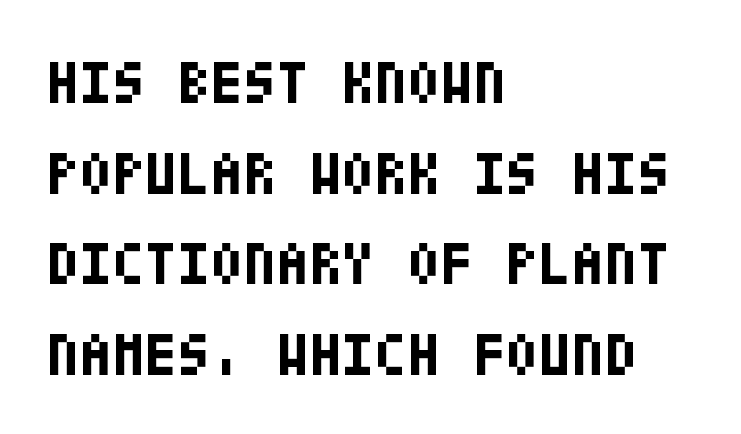
Q: Is the text bold? A: Yes.
Q: Is the text italic (slanted)? A: No, it is upright.
Q: Is the typeface a serif or a sans-serif typeface? A: Sans-serif.
Q: Is the text underlined? A: No.
Q: How is the paragraph aligned? A: Left-aligned.
Q: Is the spacing between letters normal or unusually wide? A: Normal.
Q: Is the spacing between lines tight, normal or loose? A: Normal.
Q: Width (condensed, normal, or wide)? A: Condensed.
Q: Stroke contrast? A: Low.
Q: x-height? A: Large.
